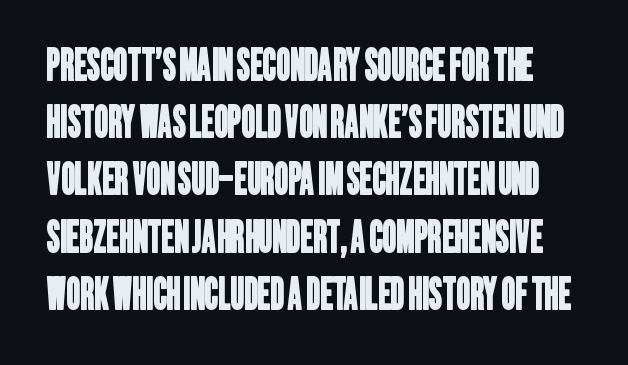
{"serif": "no", "width": "condensed", "stroke_contrast": "low", "x_height": "large", "monospaced": "no", "underline": "no", "line_spacing": "normal", "line_spacing_ratio": 1.33, "letter_spacing": "normal", "letter_spacing_em": 0.0, "glyph_px": 43}
